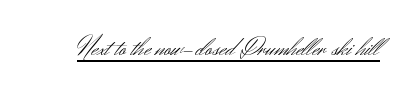
The image shows 27 px text type; set normal letter spacing, underlined.
